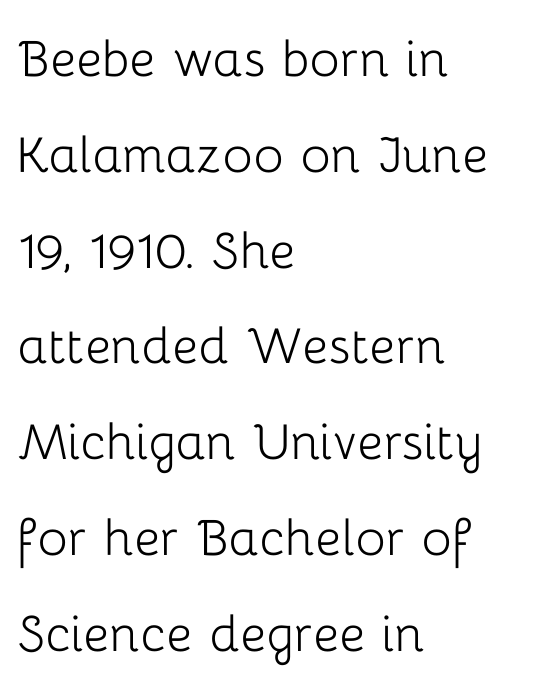
Do the characters align in a grid? No, the font is proportional. Nobody touched the tracking dial on this one. Check the space under the baseline: it is left empty. The passage shown is not bold in any degree. These lines are set flush left with a ragged right edge. In terms of leading, this rendering sits right in the middle.
